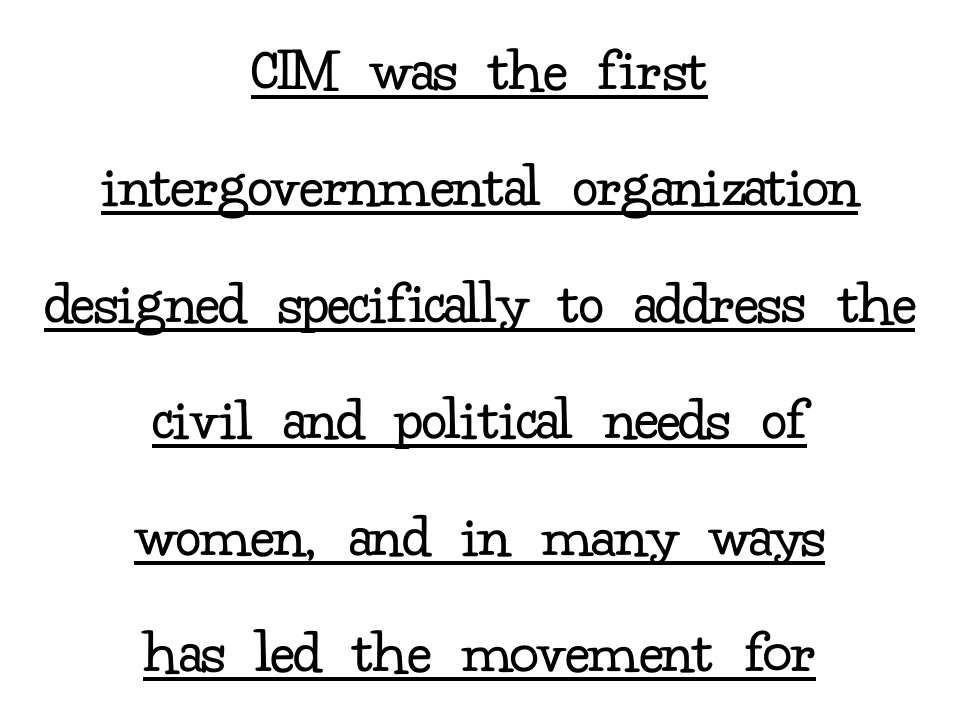
{"serif": "yes", "italic": "no", "bold": "no", "weight": "regular", "width": "normal", "stroke_contrast": "low", "x_height": "small", "monospaced": "no", "underline": "yes", "align": "center", "line_spacing_ratio": 1.82, "letter_spacing": "normal", "letter_spacing_em": 0.0, "glyph_px": 64}
